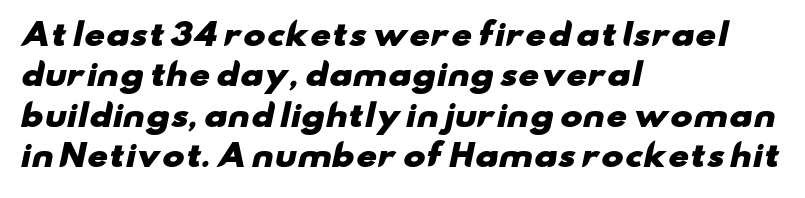
The image shows 30 px heavy, wide sans-serif type; set left-aligned, normal line spacing (1.35x), normal letter spacing, not underlined; low stroke contrast and a small x-height.
